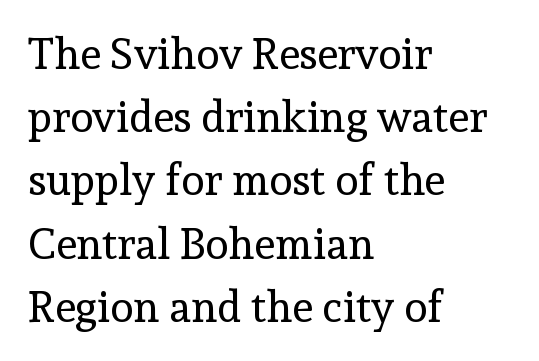
The space directly below the letters is spotless. Think of a printed novel: that variable character pitch is what you see here. The tracking reads as untouched default to a designer's eye. The font is comparable to plain body text, perhaps lighter. Regarding leading, the lines here are spaced in the standard way.
